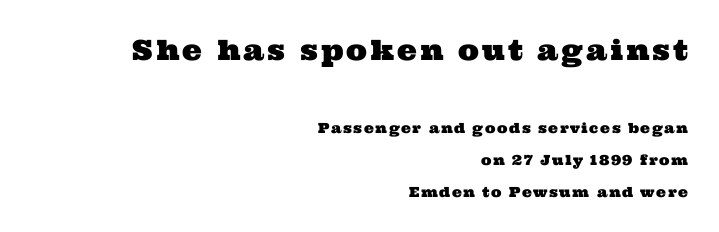
The image shows 28 px wide serif type; set right-aligned, loose line spacing (2.29x), not underlined; the first (top) block is 2.0x larger; medium stroke contrast and a medium x-height.
